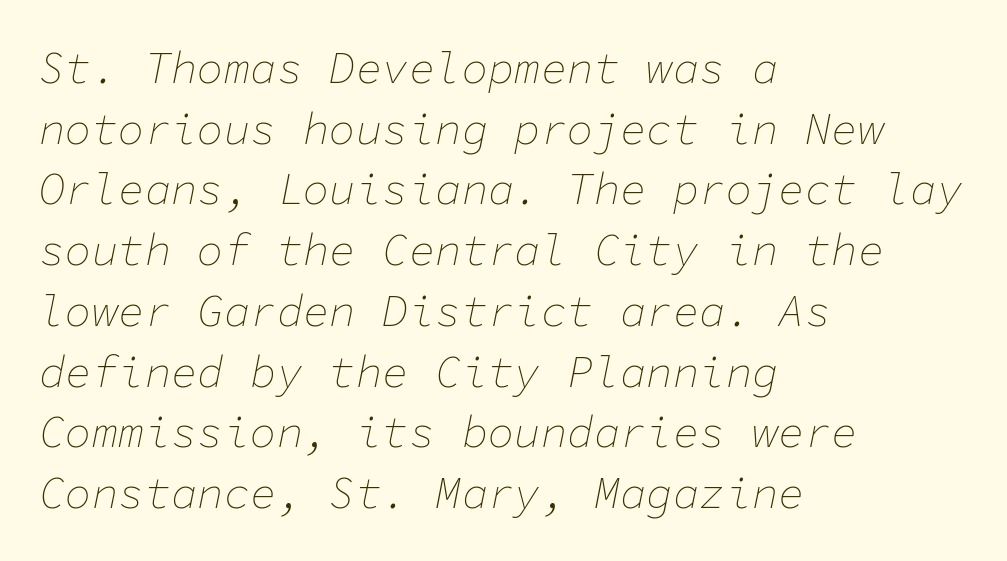
The image shows 44 px thin type, italic (leaning right), monospaced; set left-aligned, normal line spacing (1.38x), normal letter spacing, not underlined; low stroke contrast and a medium x-height.
